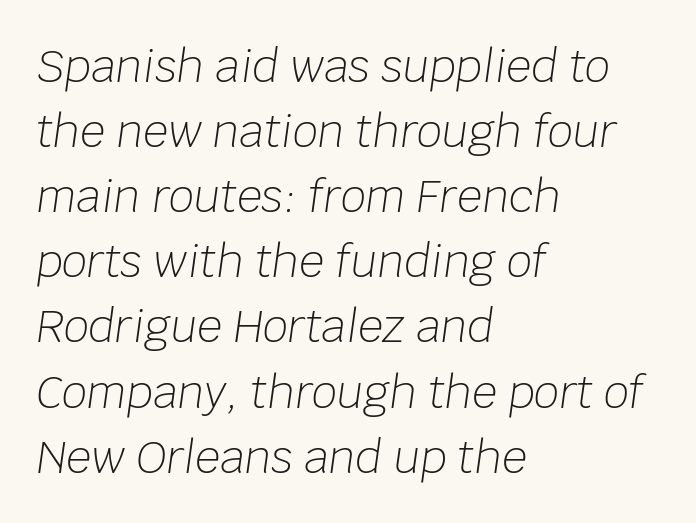
Q: Is the text bold? A: No.
Q: Is the text italic (slanted)? A: Yes, it leans right by about 8 degrees.
Q: Is the text underlined? A: No.
Q: How is the paragraph aligned? A: Left-aligned.
Q: Is the spacing between letters normal or unusually wide? A: Normal.
Q: Is the spacing between lines tight, normal or loose? A: Normal.
Q: Width (condensed, normal, or wide)? A: Normal.
Q: Stroke contrast? A: Low.
Q: x-height? A: Large.
Q: Monospaced? A: No.
